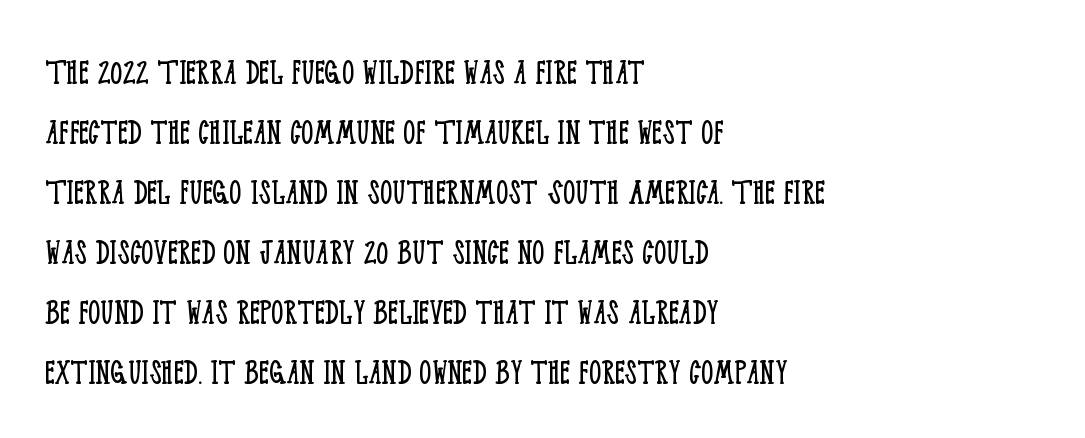
Q: Is the text bold? A: No.
Q: Is the text italic (slanted)? A: No, it is upright.
Q: Is the typeface a serif or a sans-serif typeface? A: Serif.
Q: Is the text underlined? A: No.
Q: How is the paragraph aligned? A: Left-aligned.
Q: Is the spacing between letters normal or unusually wide? A: Normal.
Q: Is the spacing between lines tight, normal or loose? A: Normal.
Q: Width (condensed, normal, or wide)? A: Condensed.
Q: Stroke contrast? A: Low.
Q: x-height? A: Large.
Q: Monospaced? A: No.
